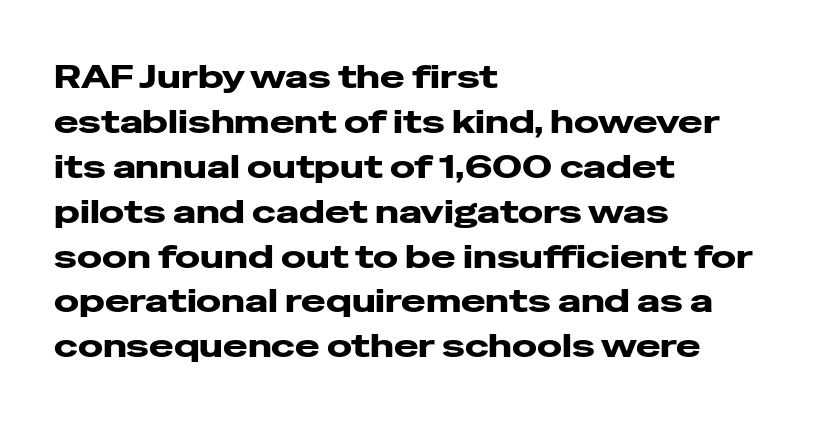
These lines keep a tight, regular rhythm from letter to letter. The string is rendered with underlining switched off. Layout note: lines flush left. These lines are rendered in a variable-pitch font. If you drew a line through each stem, it would be perfectly vertical. How would I describe the line gaps? Plain and ordinary.
